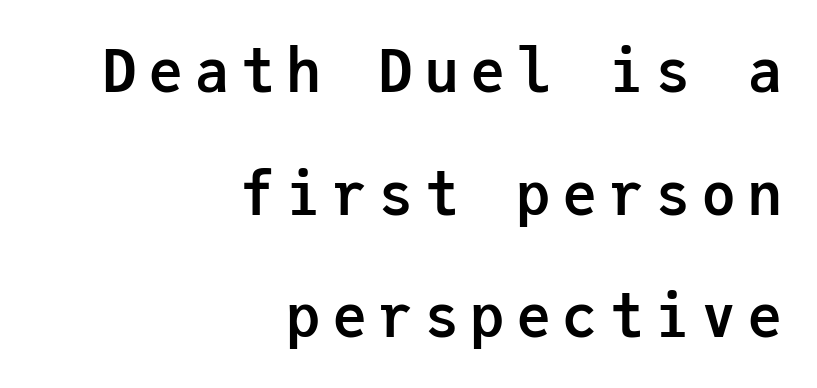
Q: Is the text bold? A: Yes.
Q: Is the text italic (slanted)? A: No, it is upright.
Q: Is the typeface a serif or a sans-serif typeface? A: Sans-serif.
Q: Is the text underlined? A: No.
Q: How is the paragraph aligned? A: Right-aligned.
Q: Is the spacing between lines tight, normal or loose? A: Loose.
Q: Width (condensed, normal, or wide)? A: Normal.
Q: Stroke contrast? A: Low.
Q: x-height? A: Medium.
Q: Monospaced? A: Yes.
